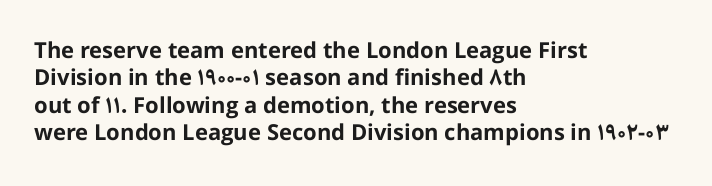
The image shows 22 px bold type, upright; set left-aligned, normal line spacing (1.25x), normal letter spacing, not underlined.
